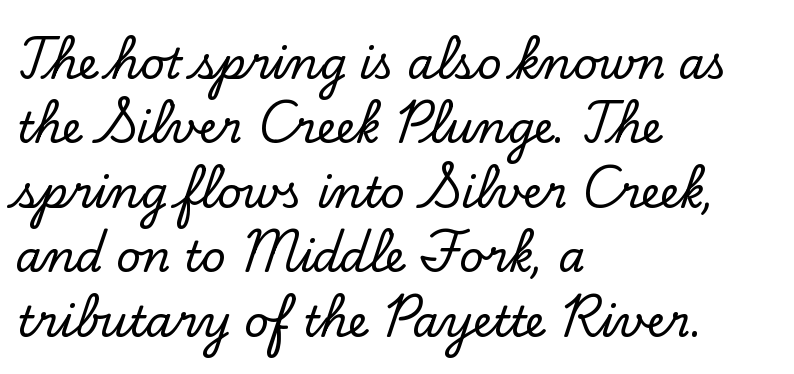
The image shows 43 px serif type; set left-aligned, normal line spacing (1.5x), normal letter spacing, not underlined; low stroke contrast and a small x-height.
